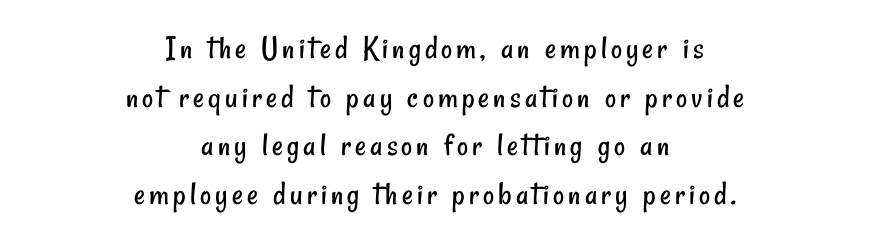
{"serif": "no", "bold": "no", "weight": "regular", "width": "condensed", "stroke_contrast": "low", "x_height": "small", "monospaced": "no", "underline": "no", "align": "center", "line_spacing": "normal", "line_spacing_ratio": 1.43, "glyph_px": 34}
